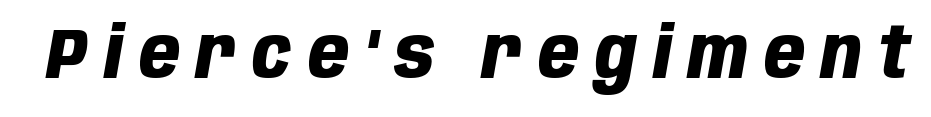
Q: Is the text bold? A: Yes.
Q: Is the text italic (slanted)? A: Yes, it leans right by about 10 degrees.
Q: Is the text underlined? A: No.
Q: Is the spacing between letters normal or unusually wide? A: Unusually wide.
Q: Width (condensed, normal, or wide)? A: Condensed.
Q: Stroke contrast? A: Low.
Q: x-height? A: Large.
Q: Monospaced? A: No.
